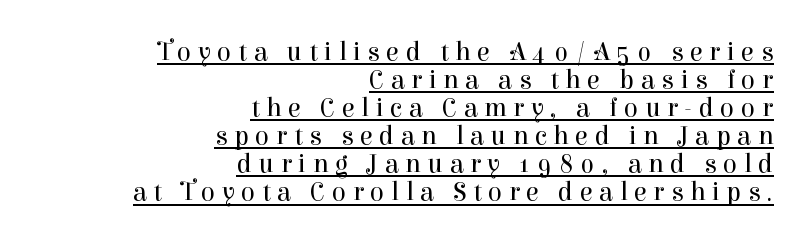
The image shows 26 px text type, upright; set right-aligned, tight line spacing (1.08x), unusually wide letter spacing (+0.26 em), underlined.
